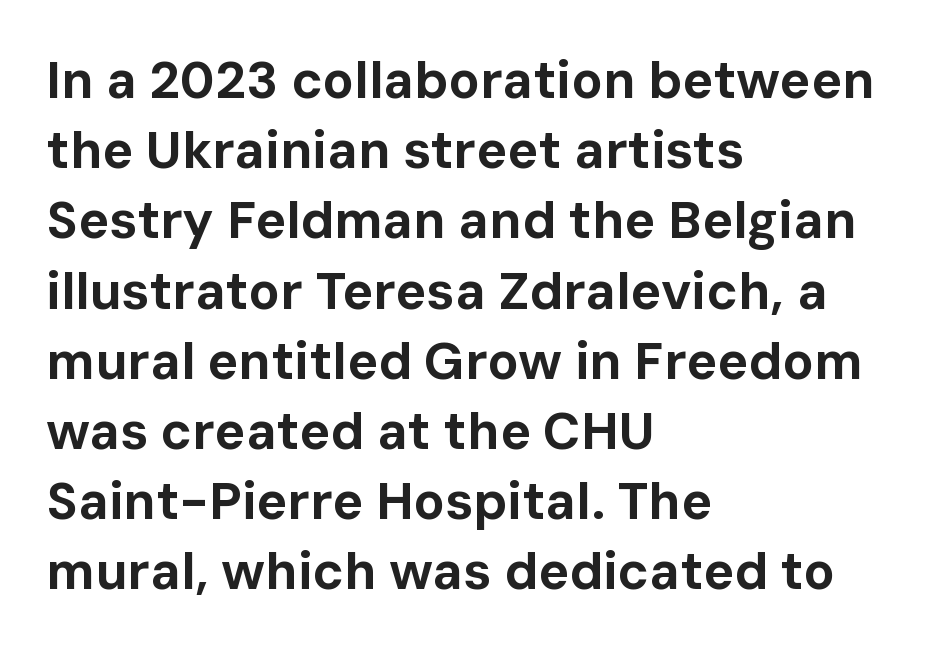
Q: Is the text bold? A: Yes.
Q: Is the text italic (slanted)? A: No, it is upright.
Q: Is the typeface a serif or a sans-serif typeface? A: Sans-serif.
Q: Is the text underlined? A: No.
Q: How is the paragraph aligned? A: Left-aligned.
Q: Is the spacing between letters normal or unusually wide? A: Normal.
Q: Is the spacing between lines tight, normal or loose? A: Normal.
Q: Width (condensed, normal, or wide)? A: Normal.
Q: Stroke contrast? A: Low.
Q: x-height? A: Medium.
Q: Monospaced? A: No.
